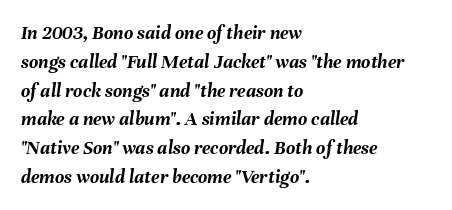
The image shows 20 px bold type, italic (leaning right); set left-aligned, normal line spacing (1.44x), normal letter spacing, not underlined.
